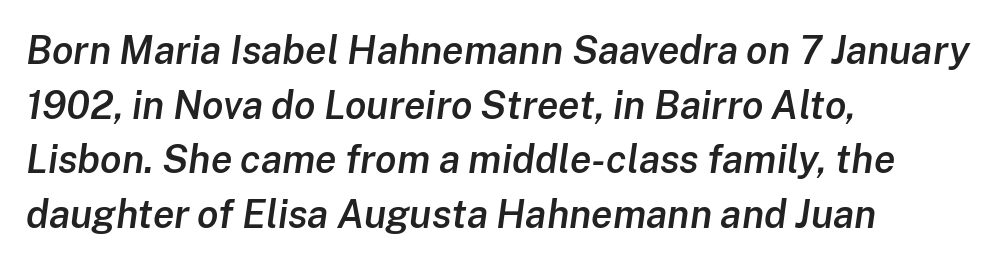
The image shows 39 px semibold type, italic (leaning right); set left-aligned, normal line spacing (1.4x), normal letter spacing, not underlined; low stroke contrast and a medium x-height.
